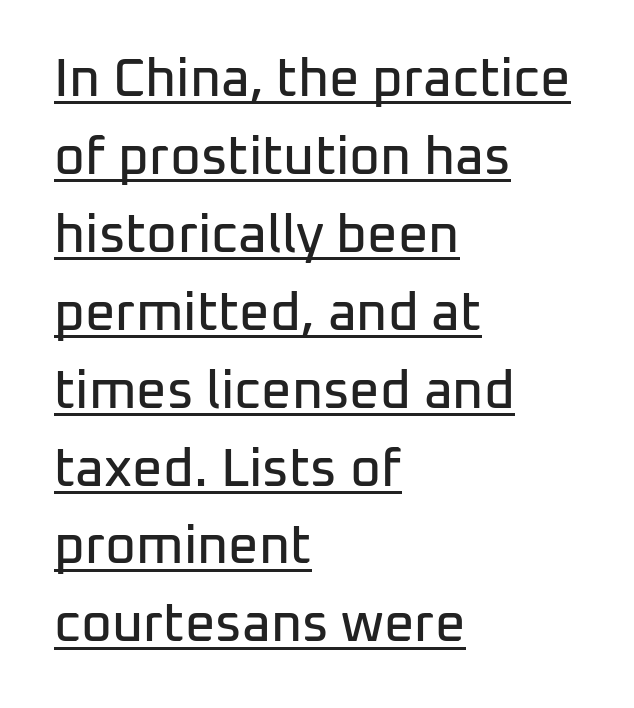
Q: Is the text italic (slanted)? A: No, it is upright.
Q: Is the typeface a serif or a sans-serif typeface? A: Sans-serif.
Q: Is the text underlined? A: Yes.
Q: How is the paragraph aligned? A: Left-aligned.
Q: Is the spacing between letters normal or unusually wide? A: Normal.
Q: Is the spacing between lines tight, normal or loose? A: Normal.
Q: Width (condensed, normal, or wide)? A: Normal.
Q: Stroke contrast? A: Low.
Q: x-height? A: Medium.
Q: Monospaced? A: No.
